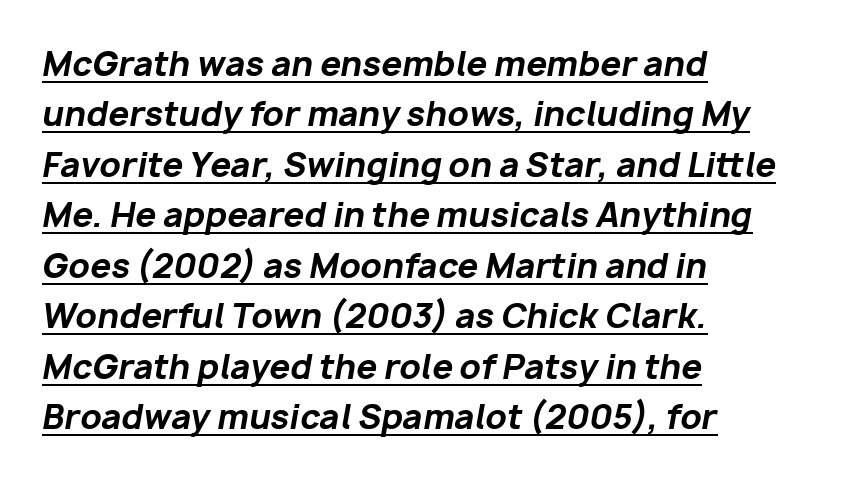
These lines keep a tight, regular rhythm from letter to letter. The paragraph has a hard left edge and a soft right edge. Notice how descenders clear the ascenders below comfortably — that's standard leading. These lines were composed using italics. Think of a printed novel: that variable character pitch is what you see here.
